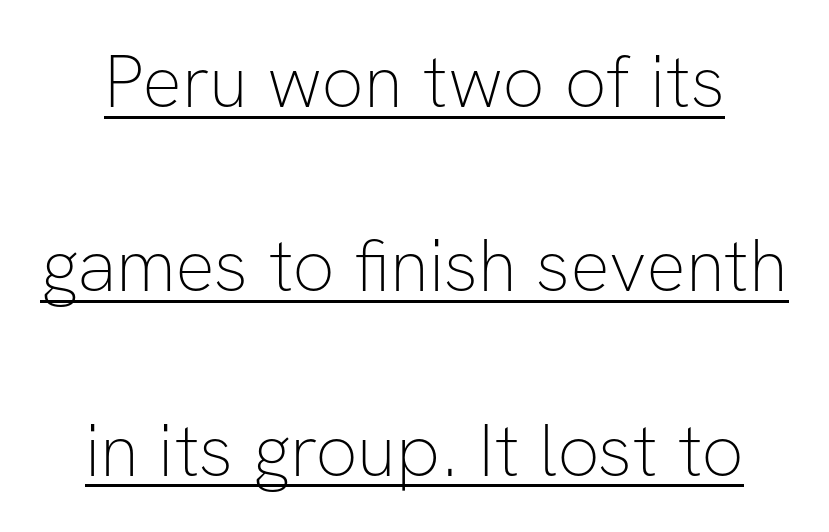
Q: Is the text bold? A: No.
Q: Is the text italic (slanted)? A: No, it is upright.
Q: Is the typeface a serif or a sans-serif typeface? A: Sans-serif.
Q: Is the text underlined? A: Yes.
Q: Is the spacing between letters normal or unusually wide? A: Normal.
Q: Is the spacing between lines tight, normal or loose? A: Loose.
Q: Width (condensed, normal, or wide)? A: Normal.
Q: Stroke contrast? A: Low.
Q: x-height? A: Medium.
Q: Monospaced? A: No.
